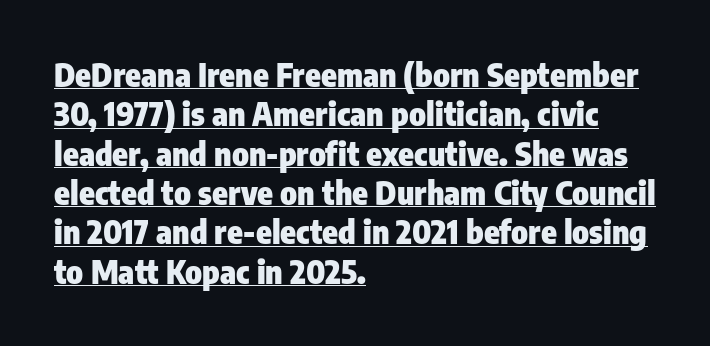
{"serif": "no", "italic": "no", "bold": "yes", "weight": "heavy", "width": "condensed", "stroke_contrast": "low", "x_height": "medium", "monospaced": "no", "underline": "yes", "align": "left", "line_spacing_ratio": 1.23, "letter_spacing": "normal", "letter_spacing_em": 0.0, "glyph_px": 32}
